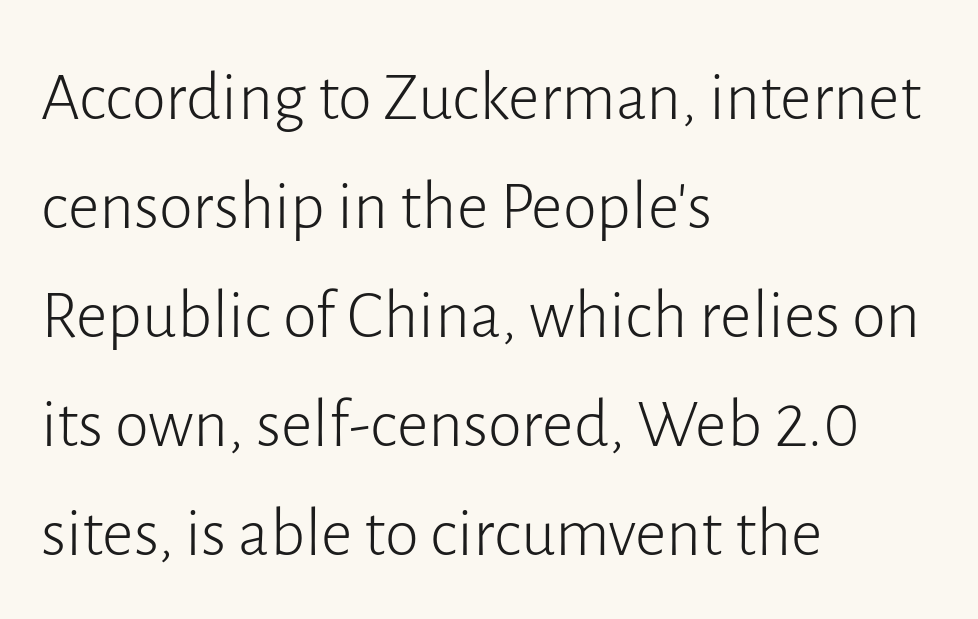
{"serif": "no", "italic": "no", "bold": "no", "weight": "light", "width": "normal", "stroke_contrast": "low", "x_height": "medium", "monospaced": "no", "underline": "no", "align": "left", "line_spacing": "normal", "line_spacing_ratio": 1.58, "letter_spacing": "normal", "letter_spacing_em": 0.0, "glyph_px": 69}
